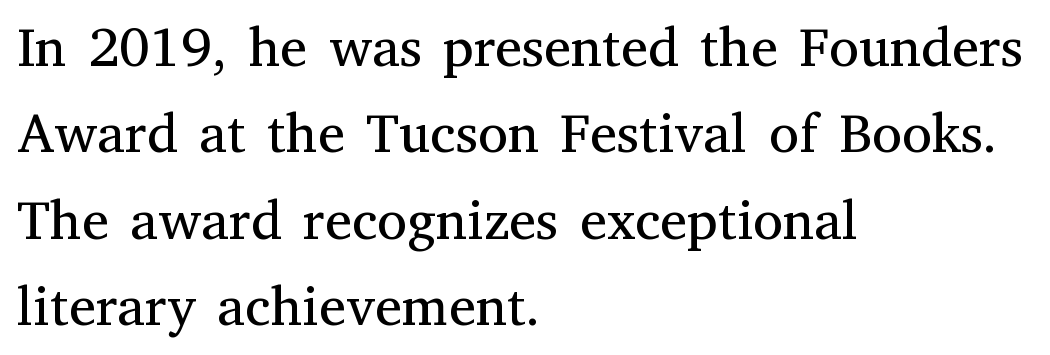
Q: Is the text bold? A: No.
Q: Is the text italic (slanted)? A: No, it is upright.
Q: Is the typeface a serif or a sans-serif typeface? A: Serif.
Q: Is the text underlined? A: No.
Q: How is the paragraph aligned? A: Left-aligned.
Q: Is the spacing between letters normal or unusually wide? A: Normal.
Q: Is the spacing between lines tight, normal or loose? A: Normal.
Q: Width (condensed, normal, or wide)? A: Normal.
Q: Stroke contrast? A: Medium.
Q: x-height? A: Medium.
Q: Monospaced? A: No.
